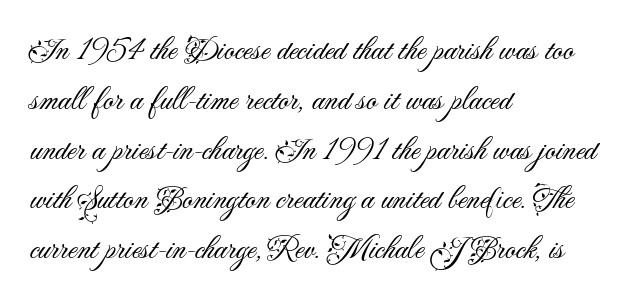
{"serif": "no", "bold": "no", "weight": "light", "width": "normal", "stroke_contrast": "medium", "x_height": "small", "monospaced": "no", "underline": "no", "align": "left", "line_spacing": "normal", "line_spacing_ratio": 1.51, "letter_spacing": "normal", "letter_spacing_em": 0.0, "glyph_px": 33}
